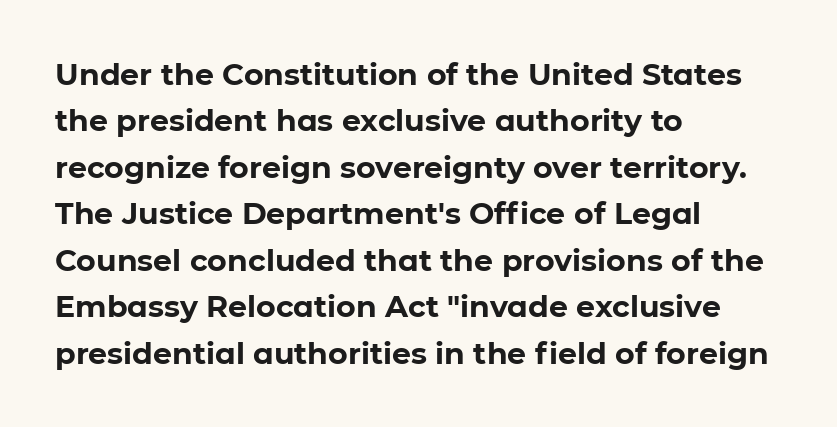
{"serif": "no", "italic": "no", "bold": "yes", "weight": "bold", "width": "normal", "stroke_contrast": "low", "x_height": "medium", "monospaced": "no", "underline": "no", "align": "left", "line_spacing": "normal", "line_spacing_ratio": 1.55, "letter_spacing": "normal", "letter_spacing_em": 0.0, "glyph_px": 30}
